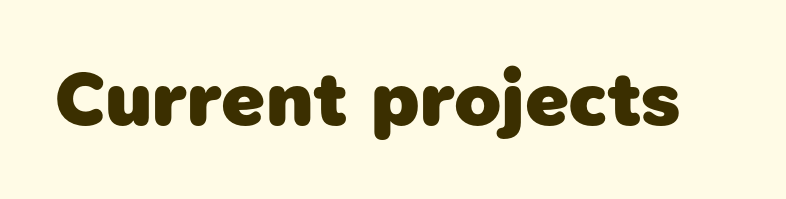
The image shows 77 px heavy sans-serif type; set normal letter spacing, not underlined; low stroke contrast and a medium x-height.
